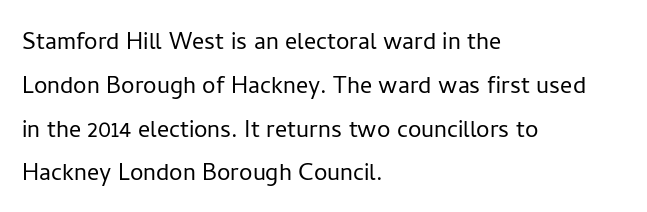
The letters stand upright; this is a roman face. The glyphs in this specimen are sans serif. Whoever set this chose a conventional vertical rhythm. Nothing unusual about the tracking: characters are spaced as the font intends. Alignment: flush left.
